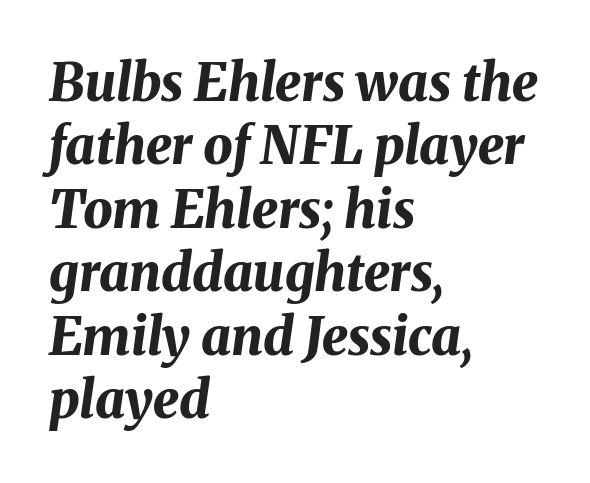
These lines are rendered in a variable-pitch font. Italic? Definitely — the glyphs are oblique. These lines are set flush left with a ragged right edge. This rendering leaves character spacing at its baseline value. Pretty heavy lettering here — definitely bold. No word sits above an underline.
